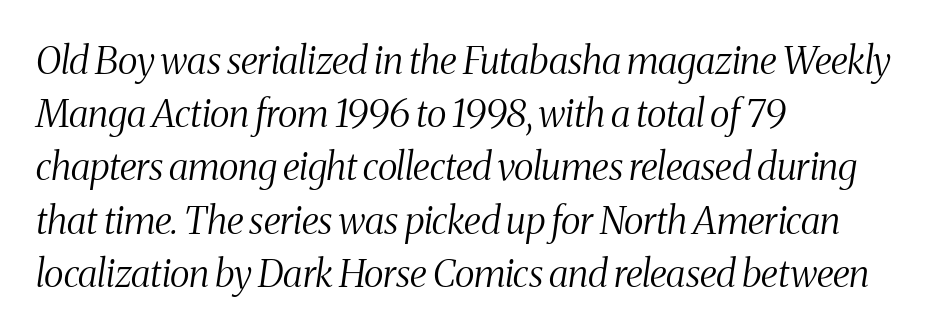
Q: Is the text bold? A: No.
Q: Is the text italic (slanted)? A: Yes, it leans right by about 8 degrees.
Q: Is the typeface a serif or a sans-serif typeface? A: Serif.
Q: Is the text underlined? A: No.
Q: How is the paragraph aligned? A: Left-aligned.
Q: Is the spacing between letters normal or unusually wide? A: Normal.
Q: Is the spacing between lines tight, normal or loose? A: Normal.
Q: Width (condensed, normal, or wide)? A: Condensed.
Q: Stroke contrast? A: Medium.
Q: x-height? A: Medium.
Q: Monospaced? A: No.
